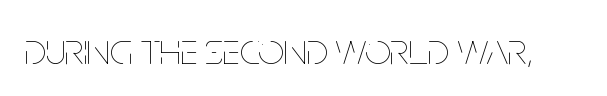
The image shows 45 px thin, condensed type, upright; set normal letter spacing, not underlined; low stroke contrast and a large x-height.
